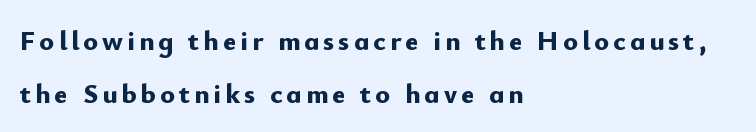
Q: Is the text bold? A: Yes.
Q: Is the text italic (slanted)? A: No, it is upright.
Q: Is the typeface a serif or a sans-serif typeface? A: Sans-serif.
Q: Is the text underlined? A: No.
Q: How is the paragraph aligned? A: Left-aligned.
Q: Width (condensed, normal, or wide)? A: Normal.
Q: Stroke contrast? A: Low.
Q: x-height? A: Small.
Q: Monospaced? A: No.
